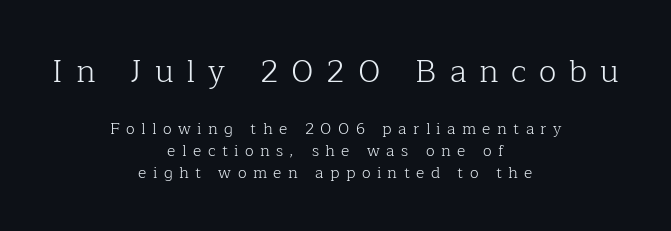
{"serif": "yes", "italic": "no", "bold": "no", "weight": "light", "width": "normal", "stroke_contrast": "low", "x_height": "medium", "monospaced": "no", "underline": "no", "align": "center", "line_spacing": "normal", "line_spacing_ratio": 1.38, "letter_spacing": "wide", "letter_spacing_em": 0.4, "larger_block": "first", "size_ratio": 2.0, "glyph_px": 32}
